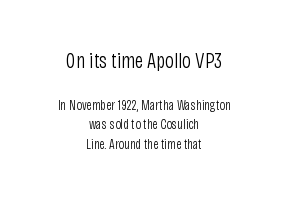
{"italic": "no", "bold": "no", "underline": "no", "align": "center", "line_spacing": "normal", "line_spacing_ratio": 1.41, "letter_spacing": "normal", "letter_spacing_em": 0.0, "larger_block": "first", "size_ratio": 1.57, "glyph_px": 22}
